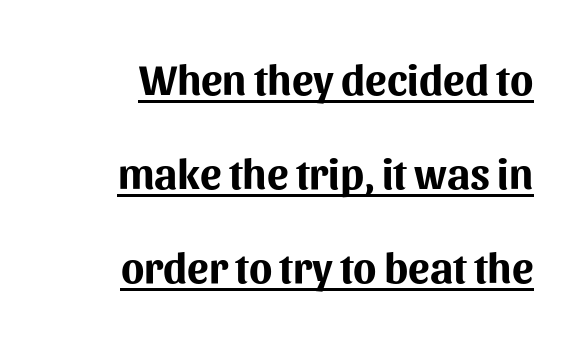
{"serif": "no", "italic": "no", "bold": "yes", "weight": "bold", "width": "normal", "stroke_contrast": "medium", "x_height": "medium", "monospaced": "no", "underline": "yes", "line_spacing": "loose", "line_spacing_ratio": 2.19, "letter_spacing": "normal", "letter_spacing_em": 0.0, "glyph_px": 43}
